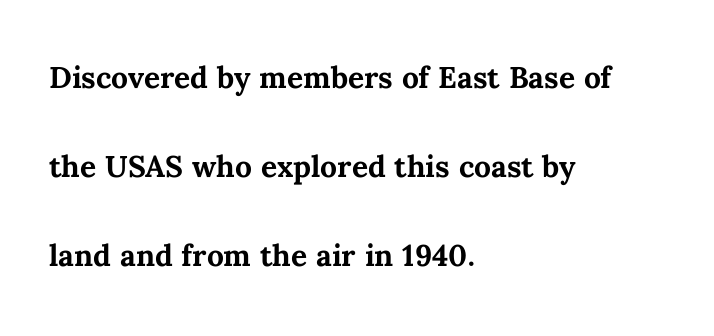
{"italic": "no", "bold": "yes", "weight": "semibold", "width": "normal", "stroke_contrast": "medium", "x_height": "medium", "monospaced": "no", "underline": "no", "align": "left", "line_spacing": "loose", "line_spacing_ratio": 2.22, "letter_spacing": "normal", "letter_spacing_em": 0.0, "glyph_px": 40}
